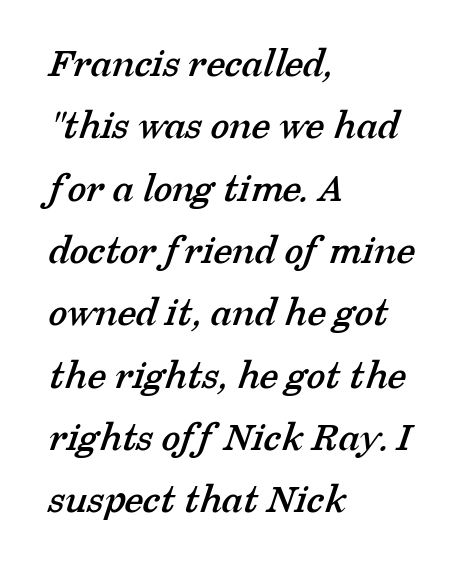
The image shows 43 px serif type; set left-aligned, normal line spacing (1.45x), normal letter spacing, not underlined; low stroke contrast and a medium x-height.
